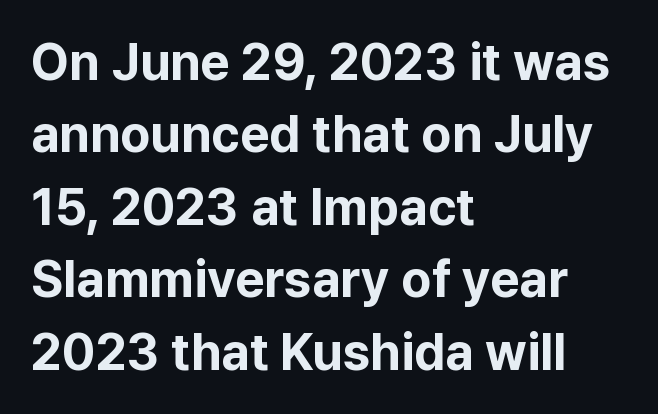
{"serif": "no", "italic": "no", "bold": "yes", "weight": "bold", "width": "normal", "stroke_contrast": "low", "x_height": "medium", "monospaced": "no", "underline": "no", "align": "left", "line_spacing": "normal", "line_spacing_ratio": 1.42, "letter_spacing": "normal", "letter_spacing_em": 0.0, "glyph_px": 51}
